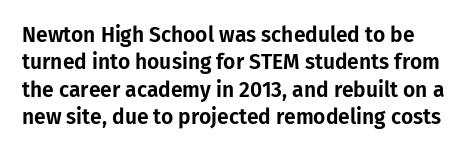
Honestly, there is no underline to notice here at all. This sample uses an upright cut, with every glyph sitting square on the baseline. Leading: standard. This rendering leaves character spacing at its baseline value.
